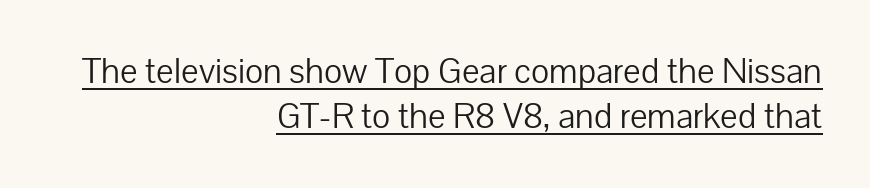
{"serif": "no", "italic": "no", "bold": "no", "weight": "light", "width": "normal", "stroke_contrast": "low", "x_height": "medium", "monospaced": "no", "underline": "yes", "align": "right", "line_spacing": "normal", "line_spacing_ratio": 1.3, "letter_spacing": "normal", "letter_spacing_em": 0.0, "glyph_px": 35}
